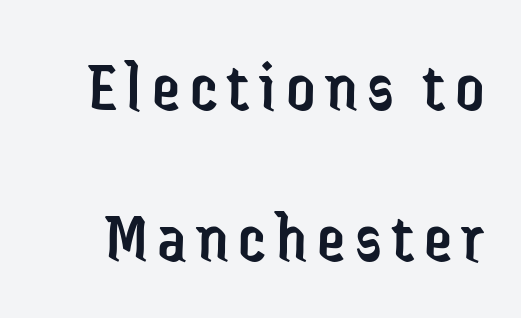
The passage shown is typed in a proportional face where columns would drift. A roman cut, with each character standing at attention. Quick note: underline off. No letter is thick-stroked: the sample isn't bold.
